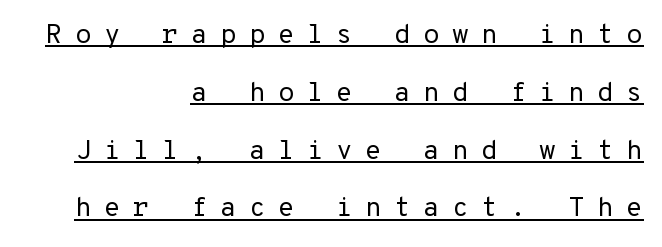
Q: Is the text bold? A: No.
Q: Is the text italic (slanted)? A: No, it is upright.
Q: Is the text underlined? A: Yes.
Q: How is the paragraph aligned? A: Right-aligned.
Q: Is the spacing between letters normal or unusually wide? A: Unusually wide.
Q: Is the spacing between lines tight, normal or loose? A: Loose.
